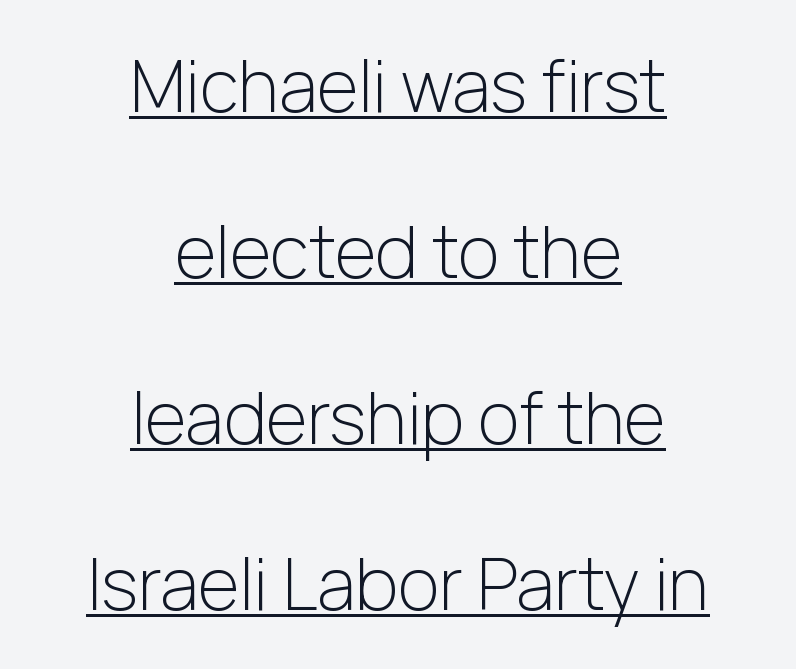
The image shows 71 px light sans-serif type, upright; set centered, loose line spacing (2.34x), normal letter spacing, underlined; low stroke contrast and a medium x-height.
